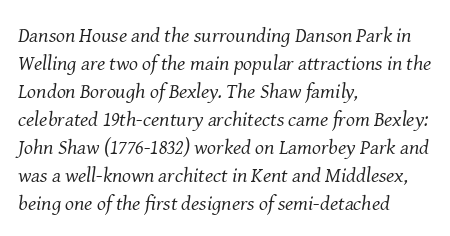
No word sits above an underline. Typeset ragged right — the left edge is the straight one. Nothing unusual about the tracking: characters are spaced as the font intends. Weight: in the light-to-regular range.
